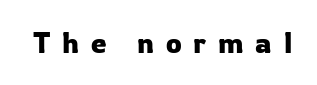
The image shows 28 px sans-serif type, upright; set unusually wide letter spacing (+0.42 em), not underlined; low stroke contrast and a medium x-height.
